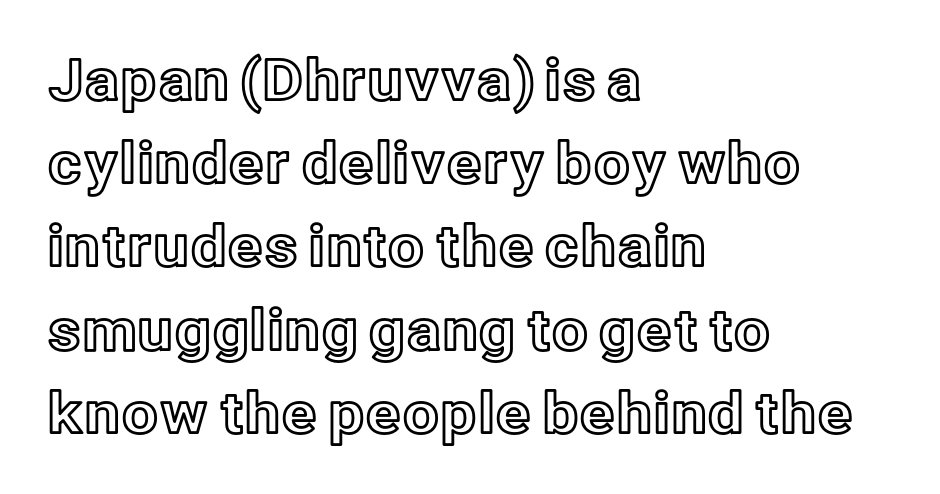
The image shows 57 px text type, upright; set left-aligned, normal line spacing (1.46x), normal letter spacing, not underlined; a medium x-height.
